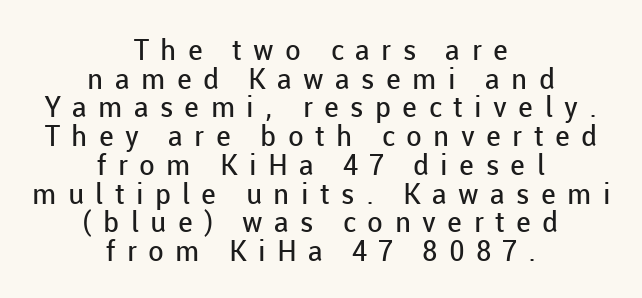
Q: Is the text bold? A: No.
Q: Is the text italic (slanted)? A: No, it is upright.
Q: Is the typeface a serif or a sans-serif typeface? A: Sans-serif.
Q: Is the text underlined? A: No.
Q: How is the paragraph aligned? A: Centered.
Q: Is the spacing between letters normal or unusually wide? A: Unusually wide.
Q: Is the spacing between lines tight, normal or loose? A: Tight.
Q: Width (condensed, normal, or wide)? A: Normal.
Q: Stroke contrast? A: Low.
Q: x-height? A: Medium.
Q: Monospaced? A: No.
